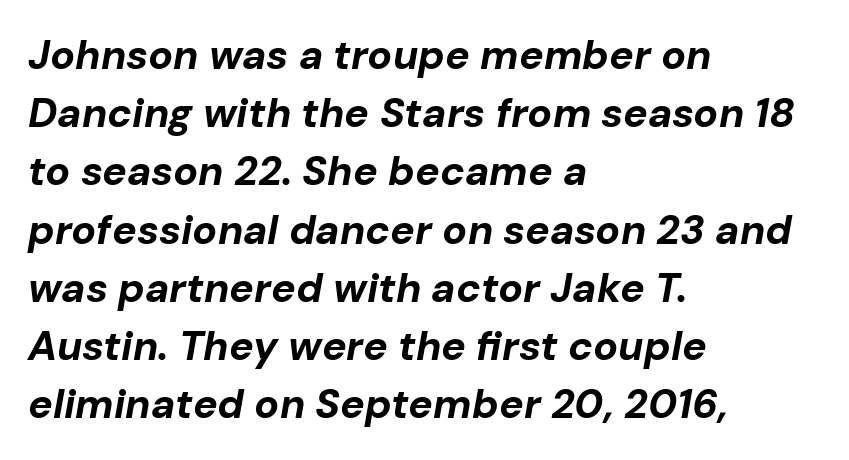
{"italic": "yes", "lean": "right", "slant_degrees": 10, "bold": "yes", "weight": "bold", "width": "normal", "stroke_contrast": "low", "x_height": "medium", "monospaced": "no", "underline": "no", "align": "left", "line_spacing": "normal", "line_spacing_ratio": 1.42, "letter_spacing": "normal", "letter_spacing_em": 0.0, "glyph_px": 41}
